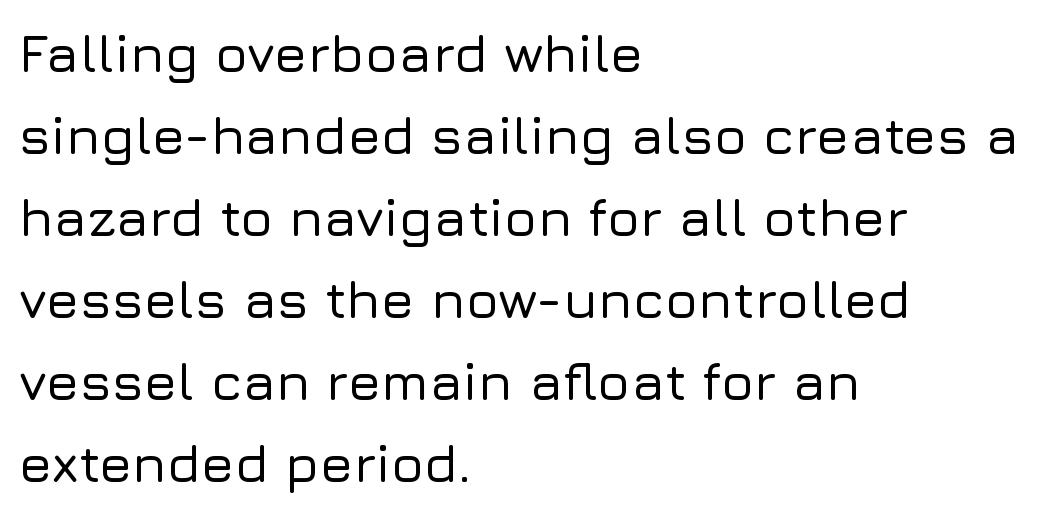
{"serif": "no", "italic": "no", "width": "normal", "stroke_contrast": "low", "x_height": "medium", "monospaced": "no", "underline": "no", "align": "left", "line_spacing": "normal", "line_spacing_ratio": 1.52, "letter_spacing": "normal", "letter_spacing_em": 0.0, "glyph_px": 54}
